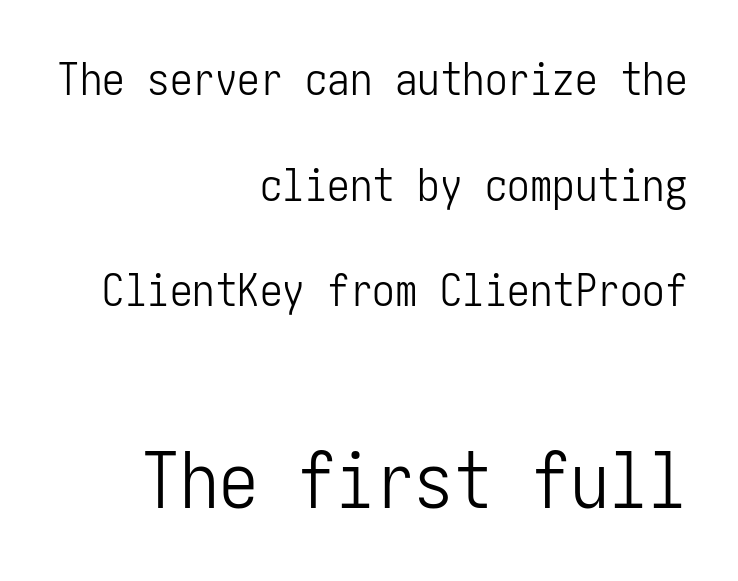
Q: Is the text bold? A: No.
Q: Is the text italic (slanted)? A: No, it is upright.
Q: Is the typeface a serif or a sans-serif typeface? A: Sans-serif.
Q: Is the text underlined? A: No.
Q: How is the paragraph aligned? A: Right-aligned.
Q: Is the spacing between letters normal or unusually wide? A: Normal.
Q: Is the spacing between lines tight, normal or loose? A: Loose.
Q: Which block of text is set in a larger size, the first (top) or the second (bottom)? A: The second (bottom) one.
Q: Width (condensed, normal, or wide)? A: Condensed.
Q: Stroke contrast? A: Low.
Q: x-height? A: Medium.
